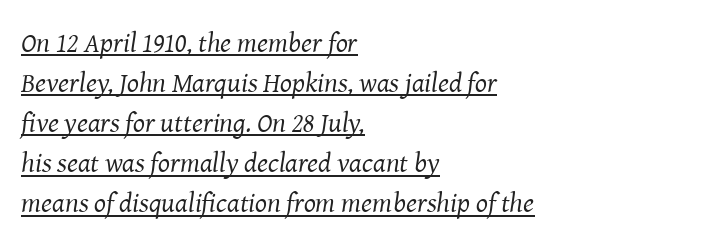
The tracking reads as untouched default to a designer's eye. Italic? Definitely — the glyphs are oblique. Stem width sits at or under what a default text font uses. The setting favours the left margin, as ordinary paragraphs usually do. Regular leading.
